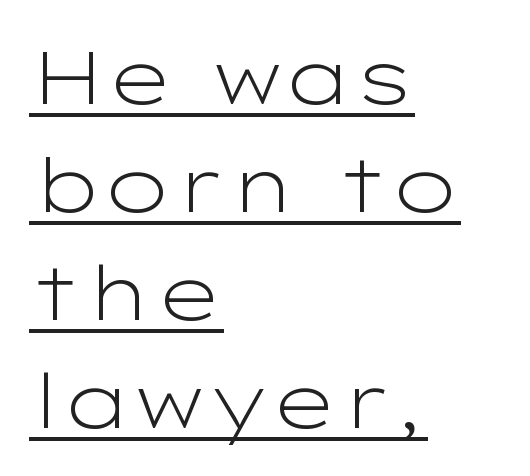
Q: Is the text bold? A: No.
Q: Is the text italic (slanted)? A: No, it is upright.
Q: Is the typeface a serif or a sans-serif typeface? A: Sans-serif.
Q: Is the text underlined? A: Yes.
Q: How is the paragraph aligned? A: Left-aligned.
Q: Is the spacing between letters normal or unusually wide? A: Normal.
Q: Is the spacing between lines tight, normal or loose? A: Normal.
Q: Width (condensed, normal, or wide)? A: Wide.
Q: Stroke contrast? A: Low.
Q: x-height? A: Medium.
Q: Monospaced? A: No.
